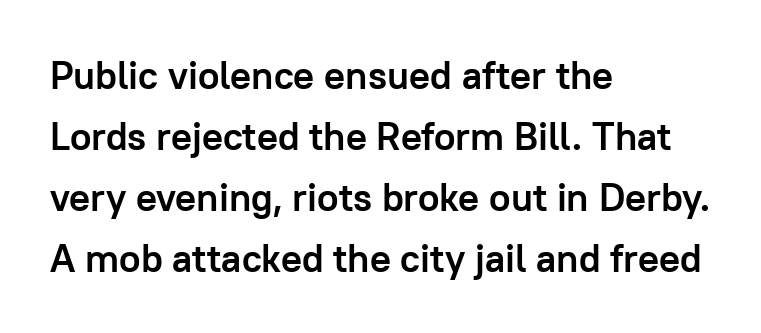
{"serif": "no", "italic": "no", "bold": "yes", "weight": "semibold", "width": "normal", "stroke_contrast": "low", "x_height": "medium", "monospaced": "no", "underline": "no", "align": "left", "line_spacing": "normal", "line_spacing_ratio": 1.56, "letter_spacing": "normal", "letter_spacing_em": 0.0, "glyph_px": 39}
